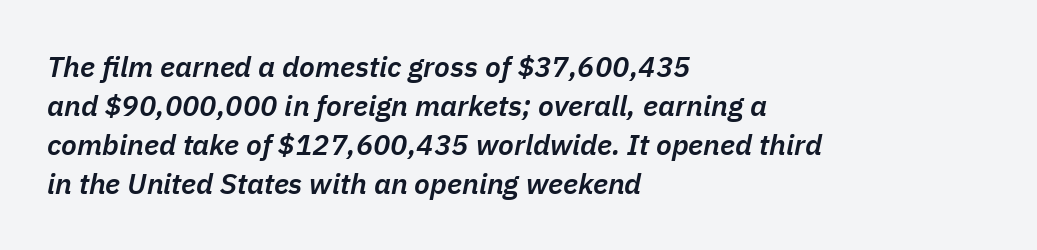
Q: Is the text bold? A: Semi-bold.
Q: Is the text italic (slanted)? A: Yes, it leans right by about 11 degrees.
Q: Is the text underlined? A: No.
Q: How is the paragraph aligned? A: Left-aligned.
Q: Is the spacing between letters normal or unusually wide? A: Normal.
Q: Is the spacing between lines tight, normal or loose? A: Normal.
Q: Width (condensed, normal, or wide)? A: Normal.
Q: Stroke contrast? A: Low.
Q: x-height? A: Medium.
Q: Monospaced? A: No.
